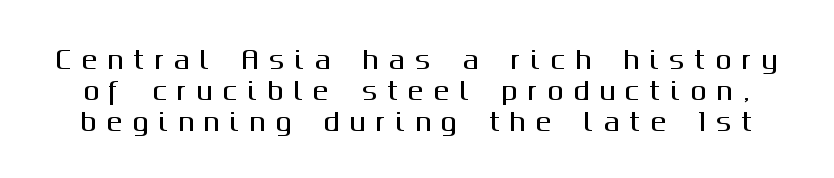
How would I describe the line gaps? Plain and ordinary. Honestly, the letter spacing is so wide it's the main thing you notice. Designer's note — italics off, roman on. Check the space under the baseline: it is left empty.
